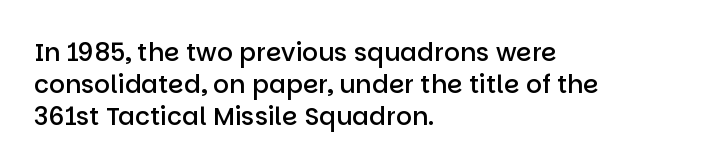
Tracking value appears to be zero — textbook default spacing. Weight check: semibold — heavier than regular, not quite bold. Line starts are locked; line ends wander. How would I describe the line gaps? Plain and ordinary. The gap between lines stays unmarked. Posture: straight, roman, zero tilt.
